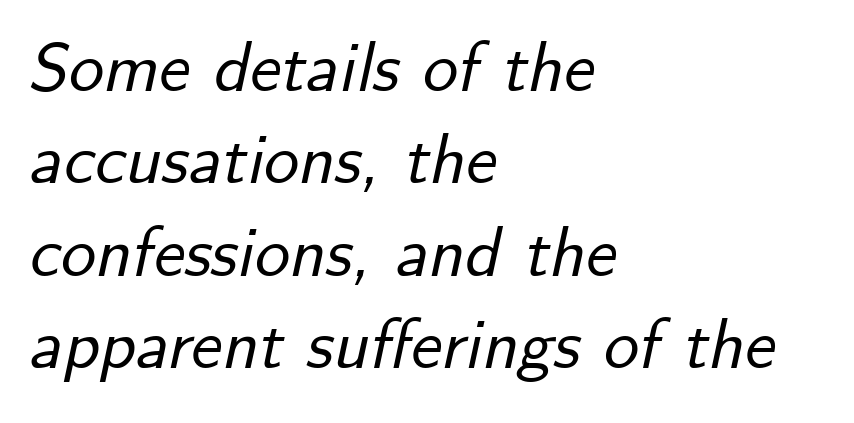
It's the slanting kind of type. Unmarked baselines from the first word to the last. Think of a printed novel: that variable character pitch is what you see here. The paragraph shown leans on its left margin. Regarding leading, the lines here are spaced in the standard way. How are the letters spaced? Ordinarily, with no added tracking.
